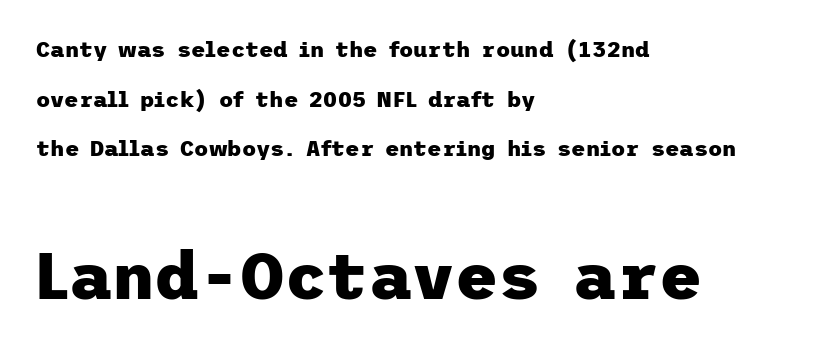
{"serif": "no", "italic": "no", "bold": "yes", "weight": "heavy", "width": "normal", "stroke_contrast": "low", "x_height": "medium", "underline": "no", "align": "left", "line_spacing": "loose", "line_spacing_ratio": 2.26, "letter_spacing": "normal", "letter_spacing_em": 0.0, "larger_block": "second", "size_ratio": 3.0, "glyph_px": 66}
